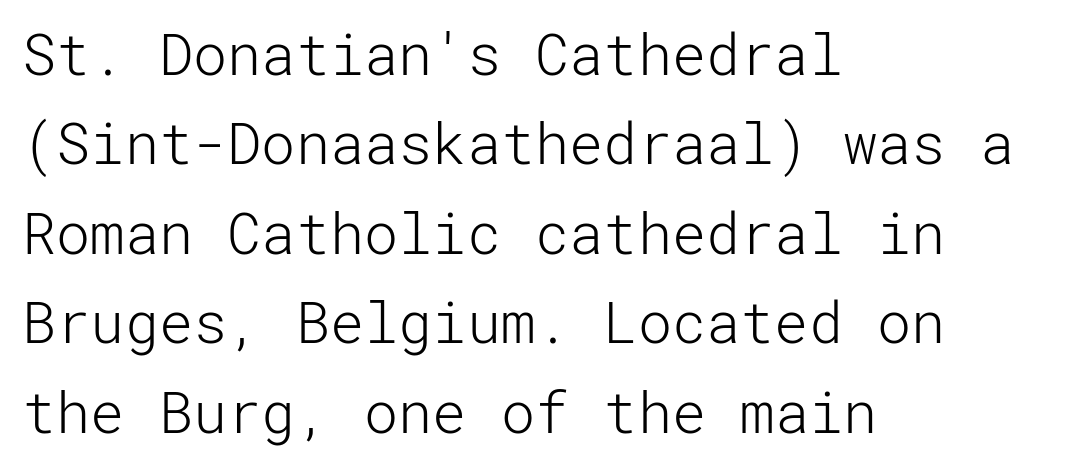
Q: Is the text bold? A: No.
Q: Is the text italic (slanted)? A: No, it is upright.
Q: Is the typeface a serif or a sans-serif typeface? A: Sans-serif.
Q: Is the text underlined? A: No.
Q: How is the paragraph aligned? A: Left-aligned.
Q: Is the spacing between letters normal or unusually wide? A: Normal.
Q: Is the spacing between lines tight, normal or loose? A: Normal.
Q: Width (condensed, normal, or wide)? A: Normal.
Q: Stroke contrast? A: Low.
Q: x-height? A: Medium.
